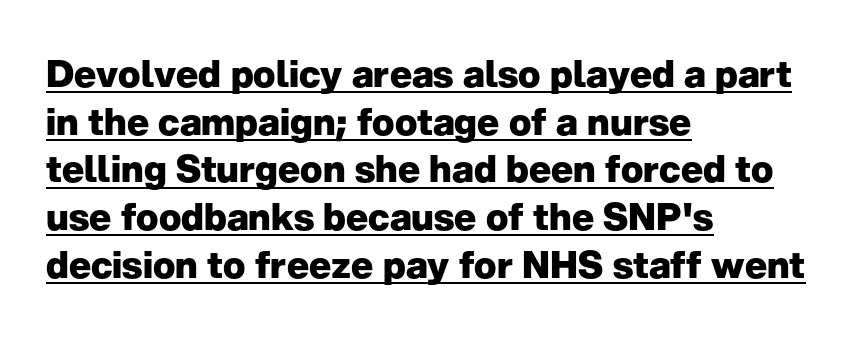
Emphasis by weight is at full strength: bold. A typesetter would label this face a sans. These lines keep a tight, regular rhythm from letter to letter. Think of a printed novel: that variable character pitch is what you see here. The passage is arranged the way most books set body copy — flush left.
